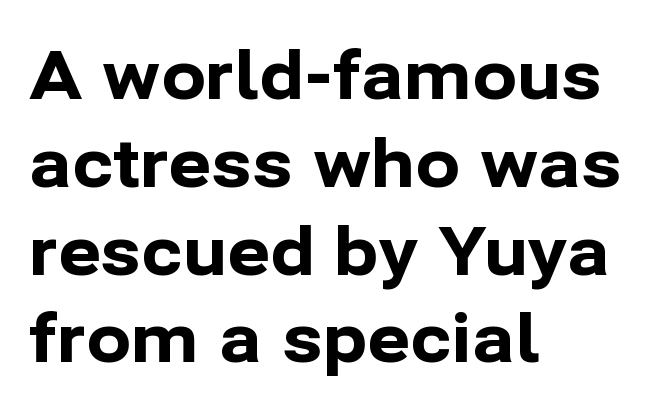
{"serif": "no", "italic": "no", "bold": "yes", "weight": "bold", "width": "normal", "stroke_contrast": "low", "x_height": "medium", "monospaced": "no", "underline": "no", "align": "left", "line_spacing": "normal", "line_spacing_ratio": 1.33, "letter_spacing": "normal", "letter_spacing_em": 0.0, "glyph_px": 66}
